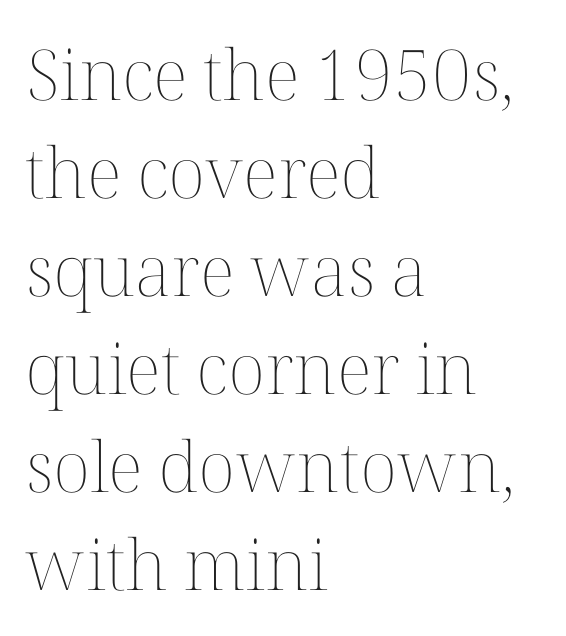
The image shows 70 px thin type, upright; set left-aligned, normal line spacing (1.4x), normal letter spacing, not underlined; medium stroke contrast and a medium x-height.
